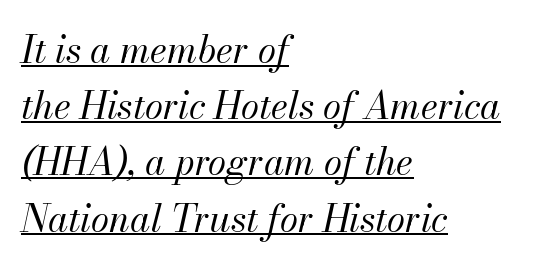
{"italic": "yes", "lean": "right", "slant_degrees": 13, "bold": "no", "weight": "regular", "width": "normal", "stroke_contrast": "medium", "x_height": "small", "monospaced": "no", "underline": "yes", "align": "left", "line_spacing": "normal", "line_spacing_ratio": 1.52, "letter_spacing": "normal", "letter_spacing_em": 0.0, "glyph_px": 37}
